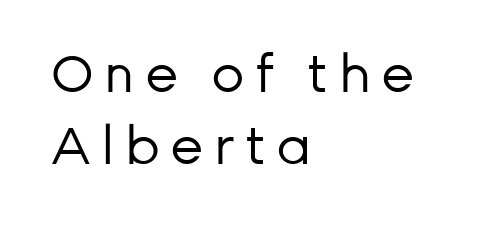
Nobody drew a line under any word here. The face used here is a sans, in the tradition of grotesques and geometrics. The characters are drawn with everyday or finer stroke widths. Leading: standard. The paragraph has a hard left edge and a soft right edge. It's the straight-up-and-down kind of type.
